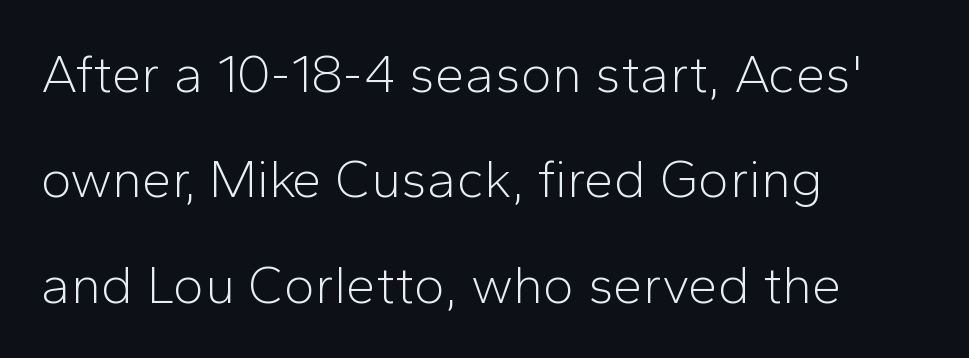
The image shows 53 px light sans-serif type, upright; set left-aligned, loose line spacing (1.99x), normal letter spacing, not underlined; low stroke contrast and a medium x-height.
